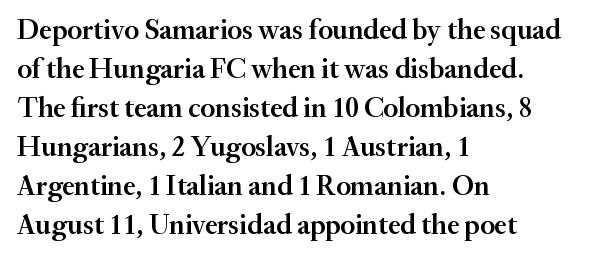
Q: Is the text bold? A: Semi-bold.
Q: Is the text italic (slanted)? A: No, it is upright.
Q: Is the typeface a serif or a sans-serif typeface? A: Serif.
Q: Is the text underlined? A: No.
Q: How is the paragraph aligned? A: Left-aligned.
Q: Is the spacing between letters normal or unusually wide? A: Normal.
Q: Is the spacing between lines tight, normal or loose? A: Normal.
Q: Width (condensed, normal, or wide)? A: Normal.
Q: Stroke contrast? A: Medium.
Q: x-height? A: Small.
Q: Monospaced? A: No.
